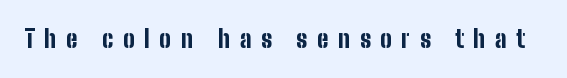
The image shows 24 px bold type, upright; set unusually wide letter spacing (+0.41 em), not underlined.
